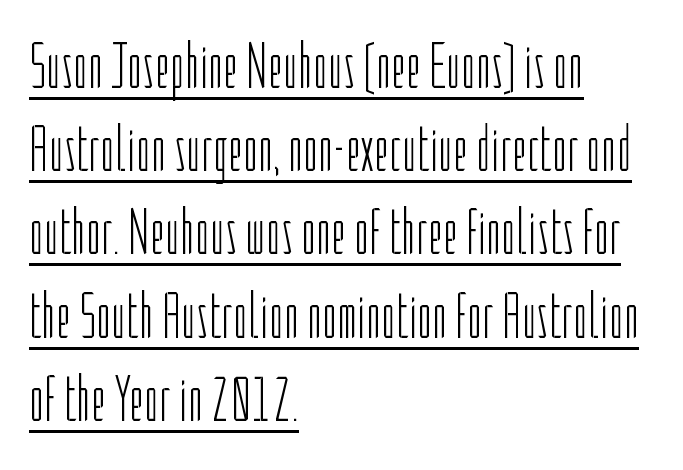
The image shows 65 px light, condensed sans-serif type, upright; set left-aligned, normal line spacing (1.28x), normal letter spacing, underlined; low stroke contrast and a medium x-height.
